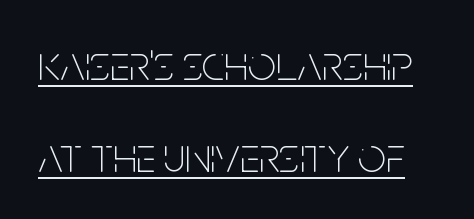
The type family on display is of the sans-serif kind. Nothing heavy about these letters — not bold at all. The specimen reads as upright at a glance. The letters advance in unequal steps, a hallmark of proportional type. Like a heading marked for emphasis, these lines bear an underscore.
